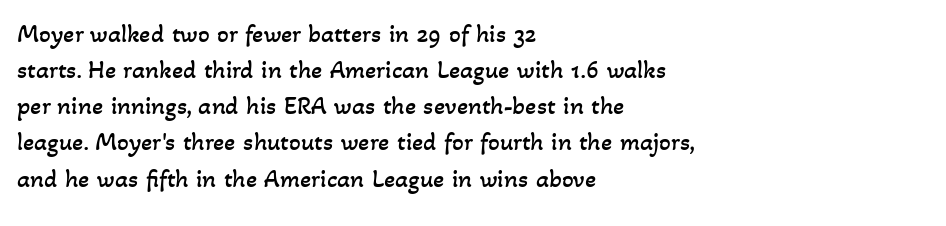
{"bold": "no", "underline": "no", "align": "left", "line_spacing": "normal", "line_spacing_ratio": 1.39, "letter_spacing": "normal", "letter_spacing_em": 0.0, "glyph_px": 26}
